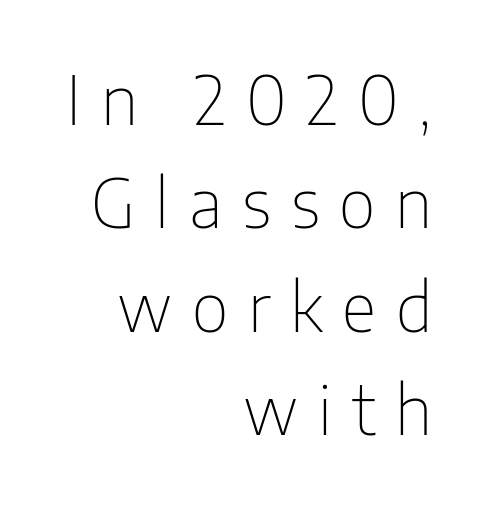
{"serif": "no", "italic": "no", "bold": "no", "weight": "thin", "width": "condensed", "stroke_contrast": "low", "x_height": "medium", "monospaced": "no", "underline": "no", "align": "right", "line_spacing": "normal", "line_spacing_ratio": 1.52, "letter_spacing": "wide", "letter_spacing_em": 0.29, "glyph_px": 68}
